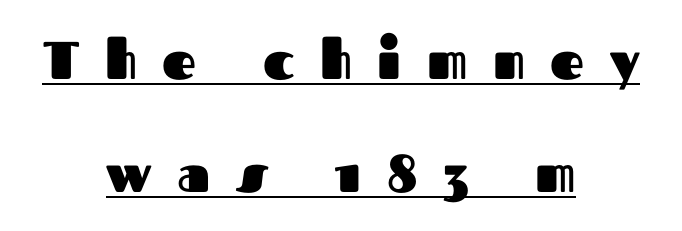
If you measured baseline to baseline, you'd find a long distance. The lettering is marked with a stroke running underneath it. Looks like regular typesetting: each glyph gets only the width it needs. The specimen reads as upright at a glance.
